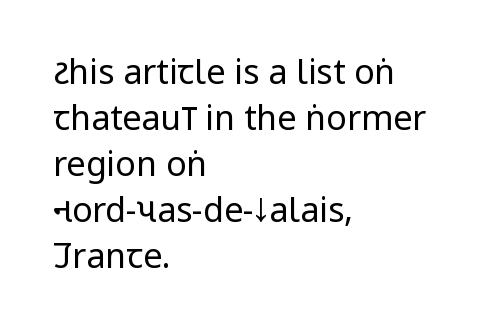
The image shows 34 px regular-weight, condensed sans-serif type, upright; set left-aligned, normal line spacing (1.35x), normal letter spacing, not underlined; low stroke contrast and a large x-height.
